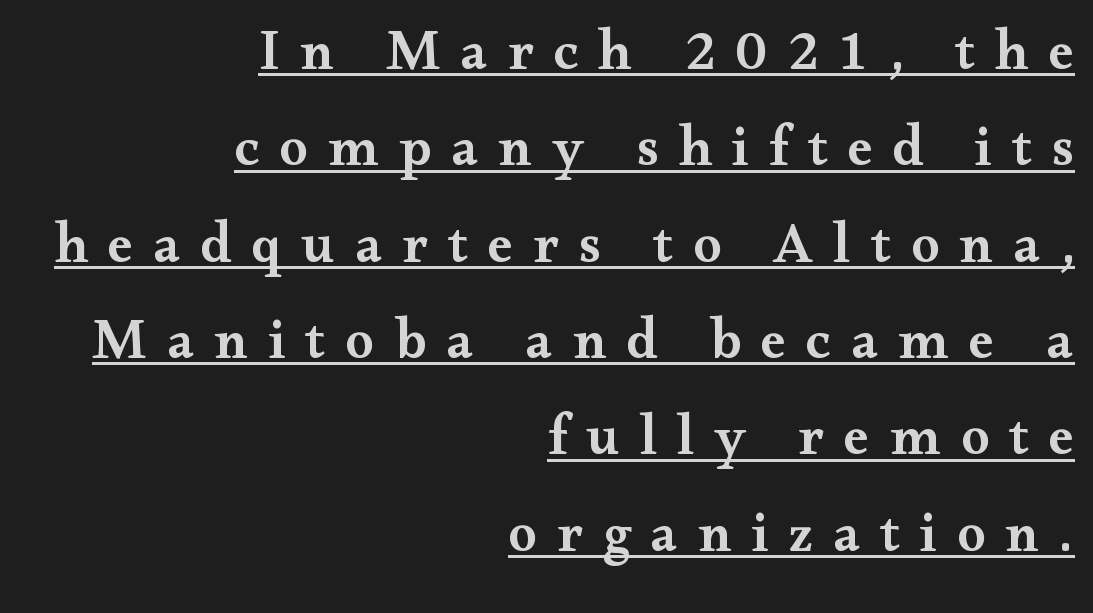
A continuous stroke trails under the words, as in a hyperlink. How would I describe the line gaps? Plain and ordinary. Old-style or modern, the face here clearly has serifs. I'd describe the lettering as semibold — firm but not a full bold.
